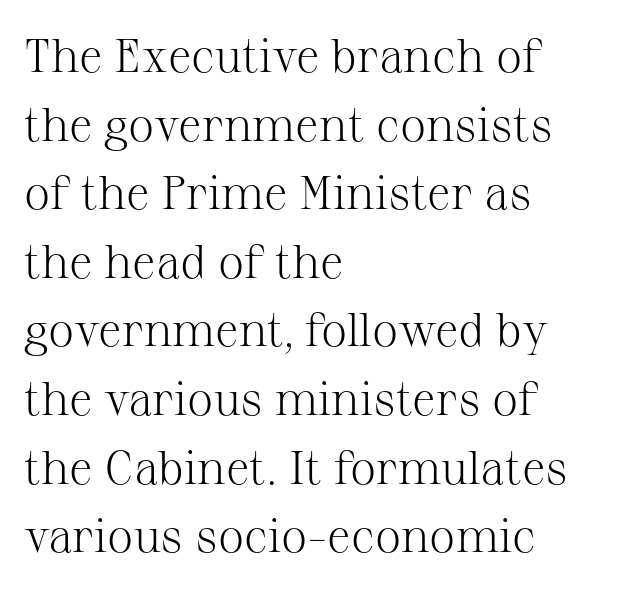
One-word summary of the alignment: left. The passage shown is typed in a proportional face where columns would drift. These lines keep a tight, regular rhythm from letter to letter. Underline: absent. Normally led — the rows are evenly, conventionally spaced. Observe the serifs anchoring each vertical stroke in this sample.
